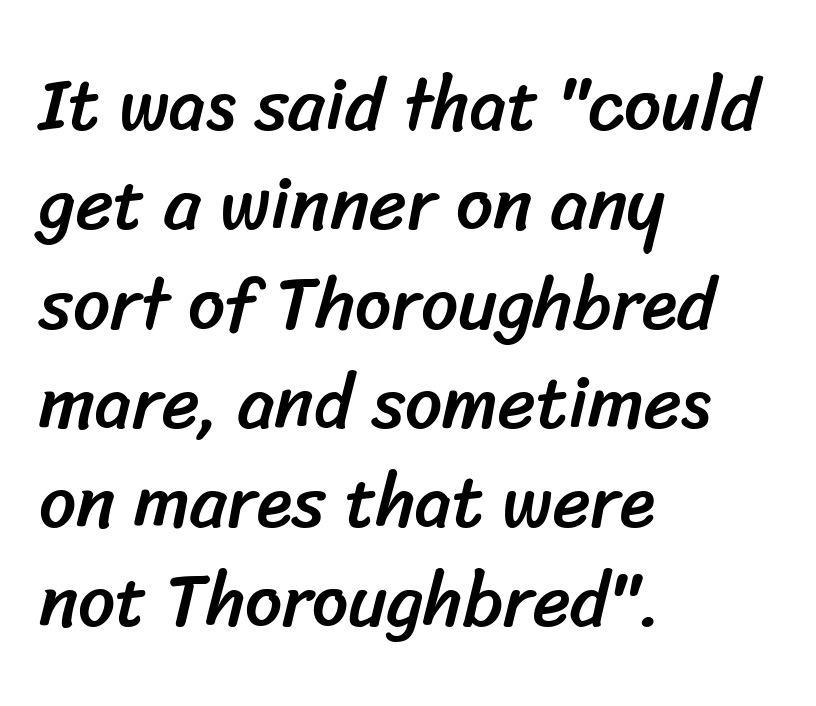
{"serif": "no", "width": "normal", "stroke_contrast": "low", "x_height": "medium", "monospaced": "no", "underline": "no", "align": "left", "line_spacing": "normal", "line_spacing_ratio": 1.36, "letter_spacing": "normal", "letter_spacing_em": 0.0, "glyph_px": 73}
